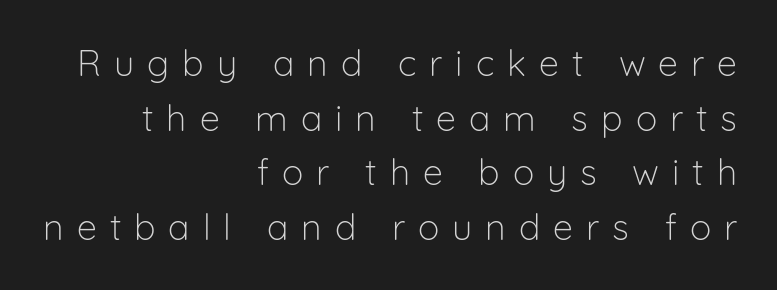
Q: Is the text bold? A: No.
Q: Is the text italic (slanted)? A: No, it is upright.
Q: Is the typeface a serif or a sans-serif typeface? A: Sans-serif.
Q: Is the text underlined? A: No.
Q: How is the paragraph aligned? A: Right-aligned.
Q: Is the spacing between letters normal or unusually wide? A: Unusually wide.
Q: Is the spacing between lines tight, normal or loose? A: Normal.
Q: Width (condensed, normal, or wide)? A: Normal.
Q: Stroke contrast? A: Low.
Q: x-height? A: Medium.
Q: Monospaced? A: No.
